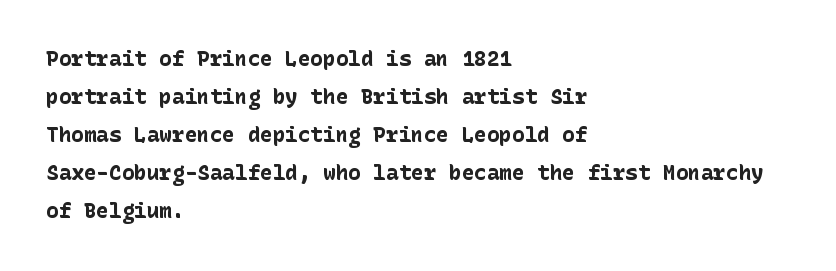
A roman cut, with each character standing at attention. No word sits above an underline. Does the copy run flush right? No — it runs flush left. These lines keep a tight, regular rhythm from letter to letter. In terms of weight, the rendering is a true, heavy bold.
